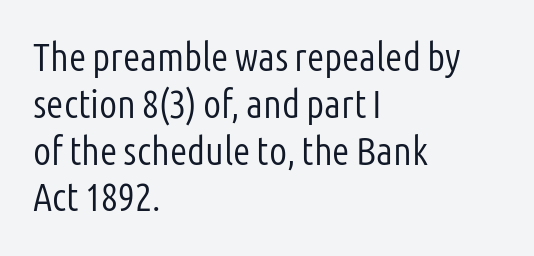
The image shows 40 px light, condensed sans-serif type, upright; set left-aligned, line spacing 1.17x, normal letter spacing, not underlined; low stroke contrast and a medium x-height.
